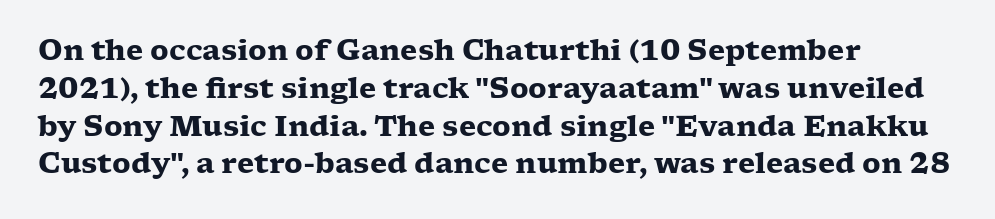
The image shows 28 px heavy, wide serif type, upright; set left-aligned, normal line spacing (1.35x), normal letter spacing, not underlined; low stroke contrast and a medium x-height.
